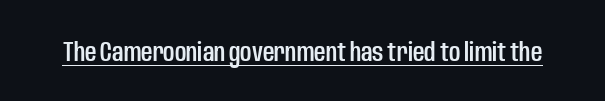
Q: Is the text italic (slanted)? A: No, it is upright.
Q: Is the typeface a serif or a sans-serif typeface? A: Sans-serif.
Q: Is the text underlined? A: Yes.
Q: Is the spacing between letters normal or unusually wide? A: Normal.
Q: Width (condensed, normal, or wide)? A: Condensed.
Q: Stroke contrast? A: Low.
Q: x-height? A: Large.
Q: Monospaced? A: No.
